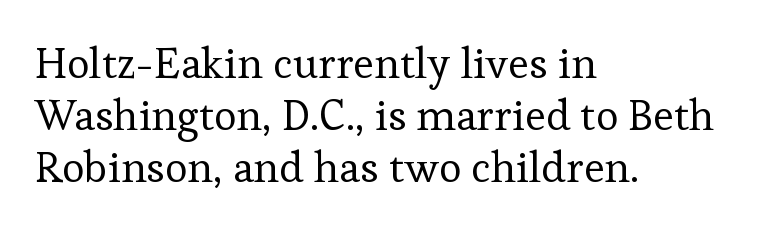
The image shows 43 px regular-weight serif type, upright; set left-aligned, line spacing 1.21x, normal letter spacing, not underlined; low stroke contrast and a medium x-height.
